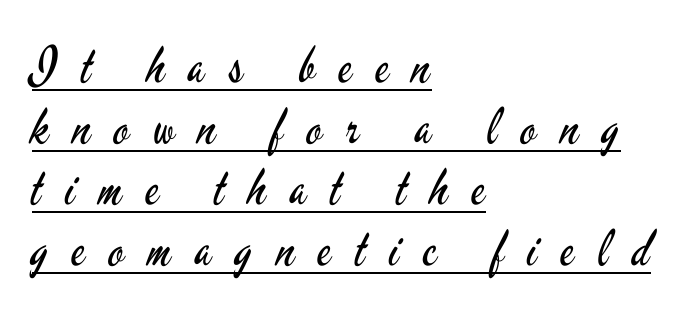
{"serif": "no", "bold": "no", "weight": "regular", "width": "condensed", "stroke_contrast": "low", "x_height": "small", "monospaced": "no", "underline": "yes", "align": "left", "line_spacing_ratio": 1.22, "letter_spacing": "wide", "letter_spacing_em": 0.48, "glyph_px": 50}
